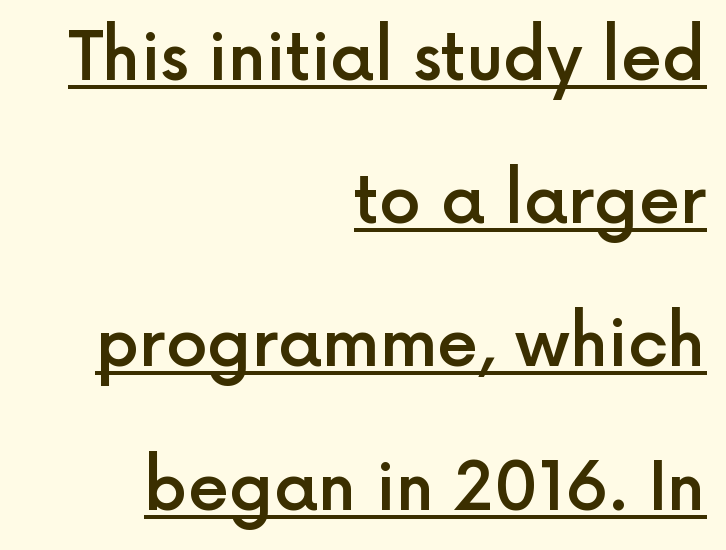
The image shows 66 px semibold sans-serif type, upright; set right-aligned, loose line spacing (2.17x), normal letter spacing, underlined; a medium x-height.
